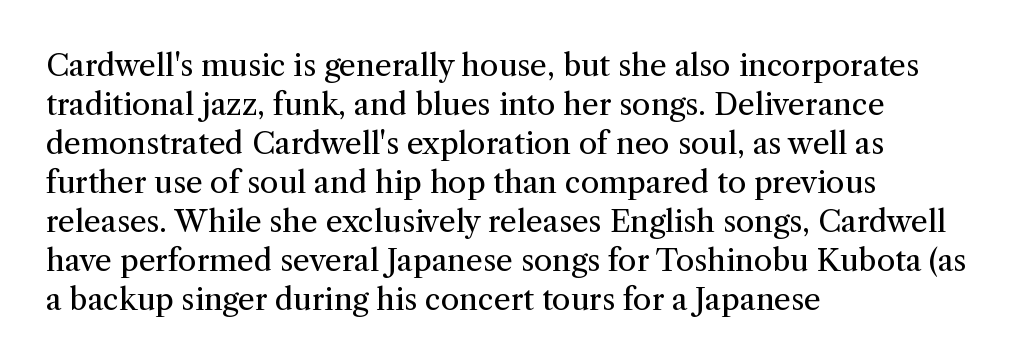
Observe the ordinary spacing: letters are neighbours, not strangers. Examine the stroke ends and you'll spot serifs. Think of a printed novel: that variable character pitch is what you see here. The letterforms sit at book weight or below.
